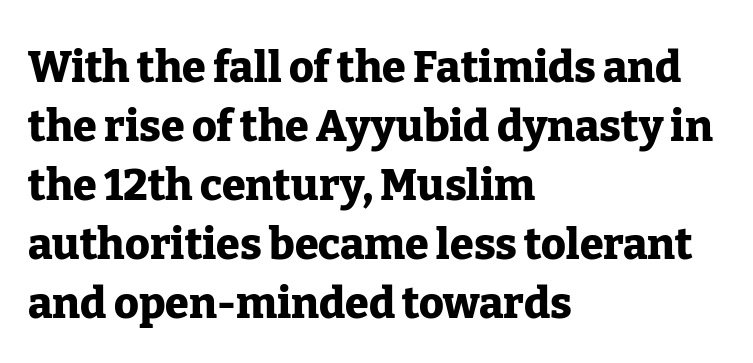
Q: Is the text bold? A: Yes.
Q: Is the text italic (slanted)? A: No, it is upright.
Q: Is the typeface a serif or a sans-serif typeface? A: Serif.
Q: Is the text underlined? A: No.
Q: How is the paragraph aligned? A: Left-aligned.
Q: Is the spacing between letters normal or unusually wide? A: Normal.
Q: Is the spacing between lines tight, normal or loose? A: Normal.
Q: Width (condensed, normal, or wide)? A: Normal.
Q: Stroke contrast? A: Low.
Q: x-height? A: Medium.
Q: Monospaced? A: No.
